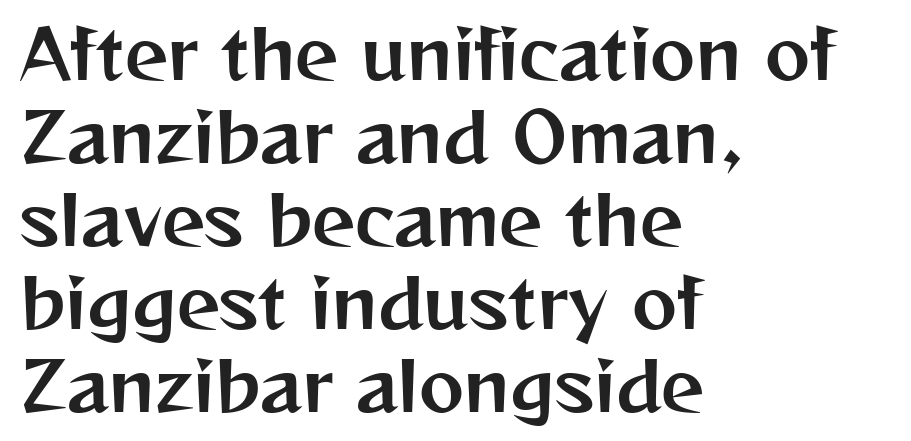
The image shows 68 px sans-serif type, upright; set left-aligned, line spacing 1.22x, normal letter spacing, not underlined; medium stroke contrast and a medium x-height.
